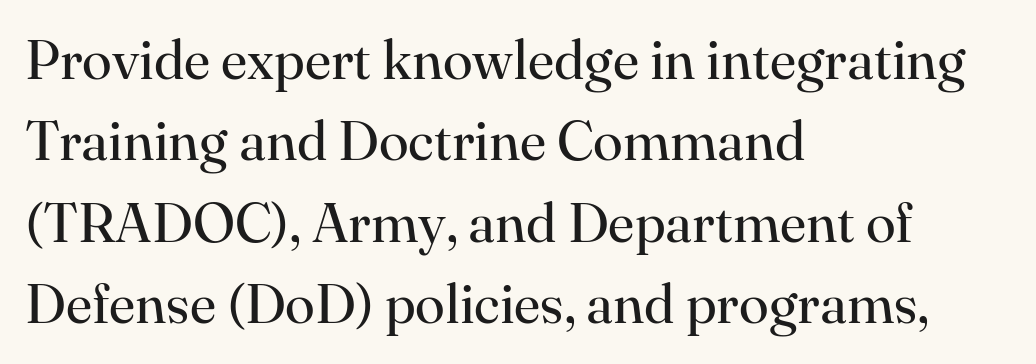
The image shows 55 px regular-weight serif type, upright; set left-aligned, normal line spacing (1.48x), normal letter spacing, not underlined; high stroke contrast and a small x-height.
